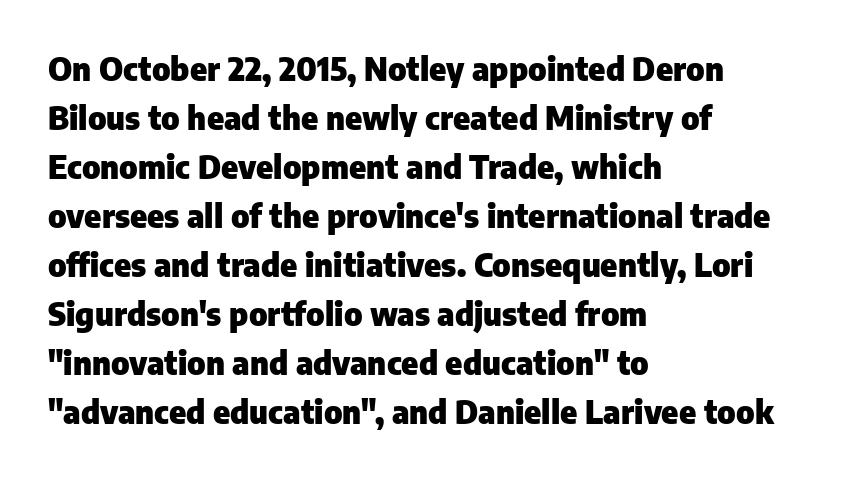
The image shows 32 px heavy sans-serif type, upright; set left-aligned, normal line spacing (1.53x), normal letter spacing, not underlined; low stroke contrast and a medium x-height.
